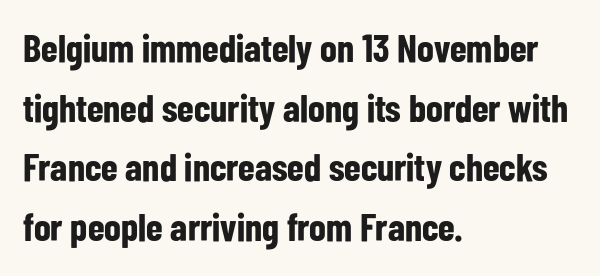
{"serif": "no", "italic": "no", "bold": "yes", "weight": "bold", "width": "condensed", "stroke_contrast": "low", "x_height": "medium", "monospaced": "no", "underline": "no", "align": "left", "line_spacing": "normal", "line_spacing_ratio": 1.53, "letter_spacing": "normal", "letter_spacing_em": 0.0, "glyph_px": 39}
